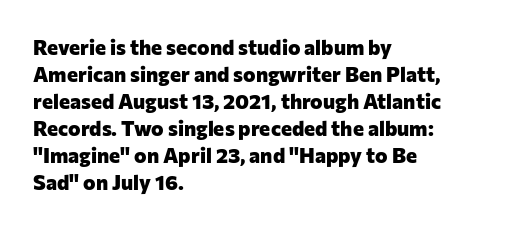
Q: Is the text bold? A: Yes.
Q: Is the text italic (slanted)? A: No, it is upright.
Q: Is the text underlined? A: No.
Q: How is the paragraph aligned? A: Left-aligned.
Q: Is the spacing between letters normal or unusually wide? A: Normal.
Q: Is the spacing between lines tight, normal or loose? A: Normal.
